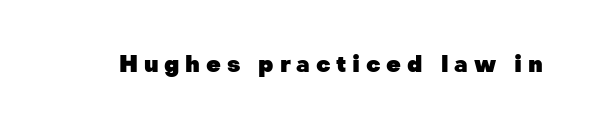
The image shows 23 px bold type, upright; set unusually wide letter spacing (+0.25 em), not underlined.
